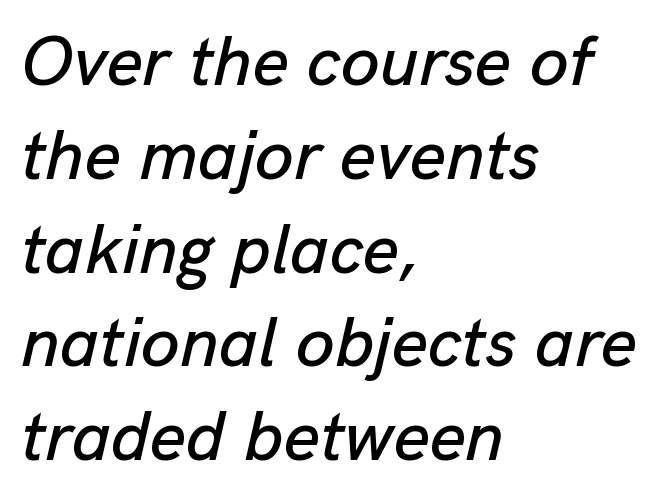
Designer's note — italics engaged. Glyph-to-glyph distance matches everyday printed text. Compared with typical paragraphs, the rows here are spaced about the same. These lines are rendered in a variable-pitch font. In CSS terms this would be text-align: left. The glyphs are unaccompanied by any horizontal stroke below them.
